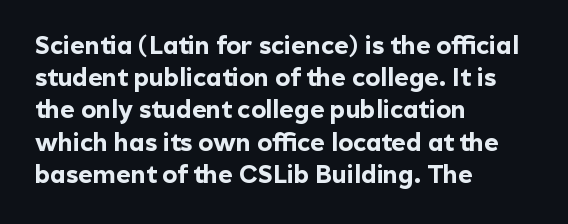
Q: Is the text bold? A: Yes.
Q: Is the text italic (slanted)? A: No, it is upright.
Q: Is the text underlined? A: No.
Q: How is the paragraph aligned? A: Left-aligned.
Q: Is the spacing between letters normal or unusually wide? A: Normal.
Q: Is the spacing between lines tight, normal or loose? A: Normal.
